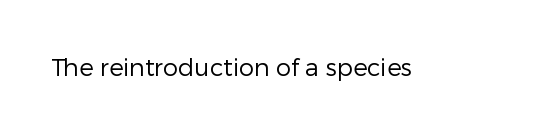
{"italic": "no", "bold": "no", "underline": "no", "letter_spacing": "normal", "letter_spacing_em": 0.0, "glyph_px": 24}
